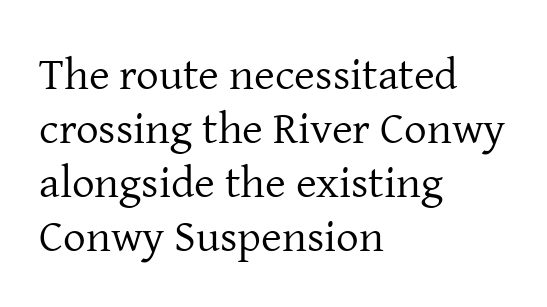
Varying glyph widths throughout — classic text-font behaviour. Weight: in the light-to-regular range. The space directly below the letters is spotless. Stroke terminals: seriffed.
